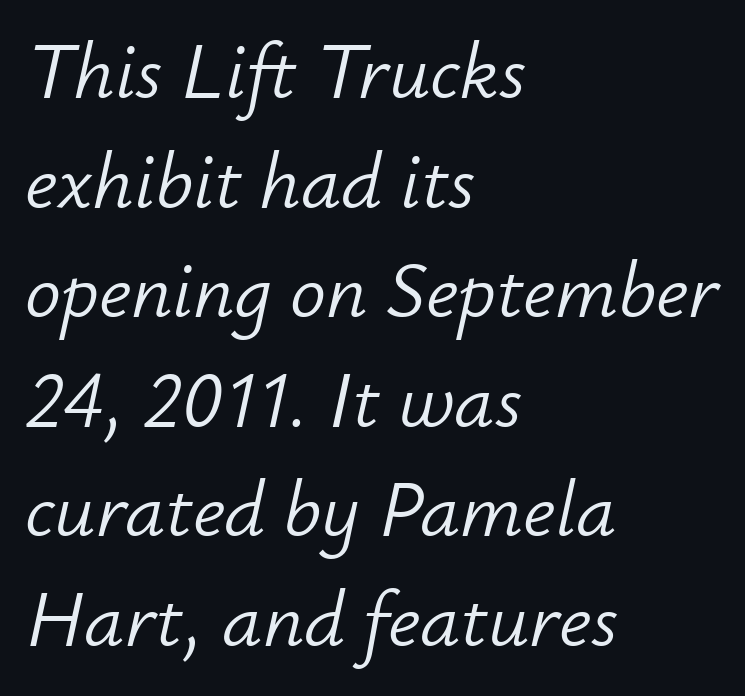
The image shows 80 px light type, italic (leaning right); set left-aligned, normal line spacing (1.37x), normal letter spacing, not underlined; low stroke contrast and a small x-height.
